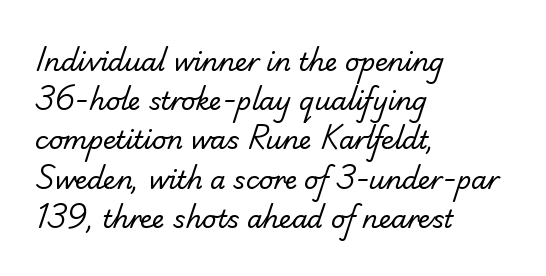
The glyphs are unaccompanied by any horizontal stroke below them. The passage shown is not bold in any degree. Notice how descenders clear the ascenders below comfortably — that's standard leading. Honestly, the letter spacing is just normal — you wouldn't notice it. Caption: multi-line text, flush left, ragged right.
